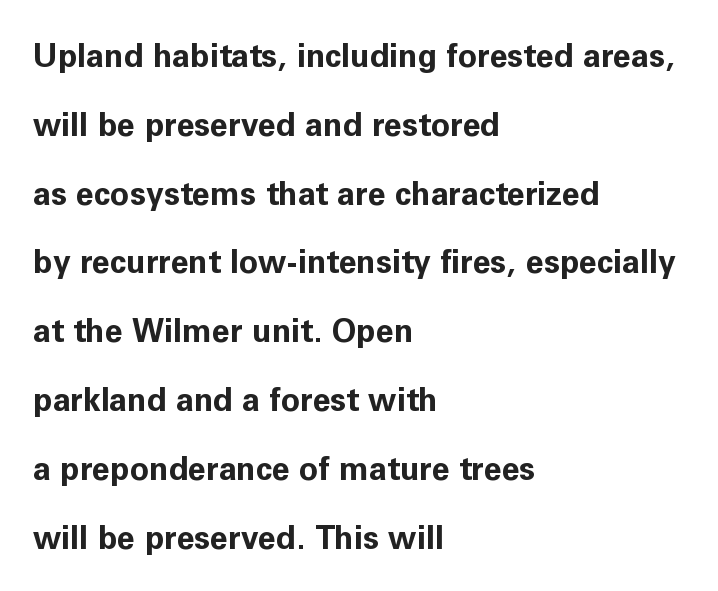
Q: Is the text bold? A: Yes.
Q: Is the text italic (slanted)? A: No, it is upright.
Q: Is the typeface a serif or a sans-serif typeface? A: Sans-serif.
Q: Is the text underlined? A: No.
Q: How is the paragraph aligned? A: Left-aligned.
Q: Is the spacing between letters normal or unusually wide? A: Normal.
Q: Is the spacing between lines tight, normal or loose? A: Loose.
Q: Width (condensed, normal, or wide)? A: Normal.
Q: Stroke contrast? A: Low.
Q: x-height? A: Medium.
Q: Monospaced? A: No.
